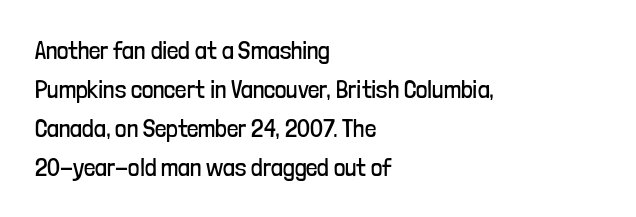
The image shows 25 px text type, upright; set left-aligned, normal line spacing (1.56x), normal letter spacing, not underlined.
